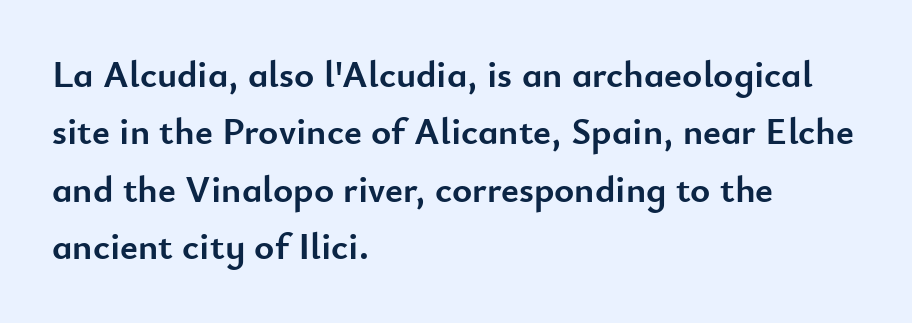
{"serif": "no", "italic": "no", "bold": "yes", "weight": "semibold", "width": "normal", "stroke_contrast": "low", "x_height": "small", "monospaced": "no", "underline": "no", "align": "left", "line_spacing": "normal", "line_spacing_ratio": 1.51, "letter_spacing": "normal", "letter_spacing_em": 0.0, "glyph_px": 38}
